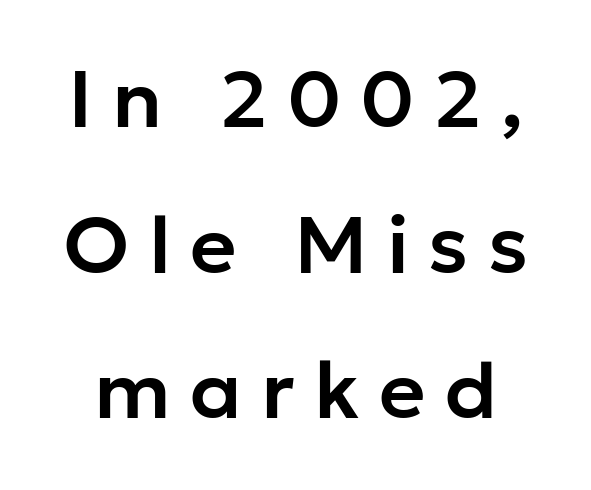
{"serif": "no", "italic": "no", "width": "normal", "stroke_contrast": "low", "x_height": "medium", "monospaced": "no", "underline": "no", "line_spacing_ratio": 1.82, "letter_spacing": "wide", "letter_spacing_em": 0.24, "glyph_px": 80}
